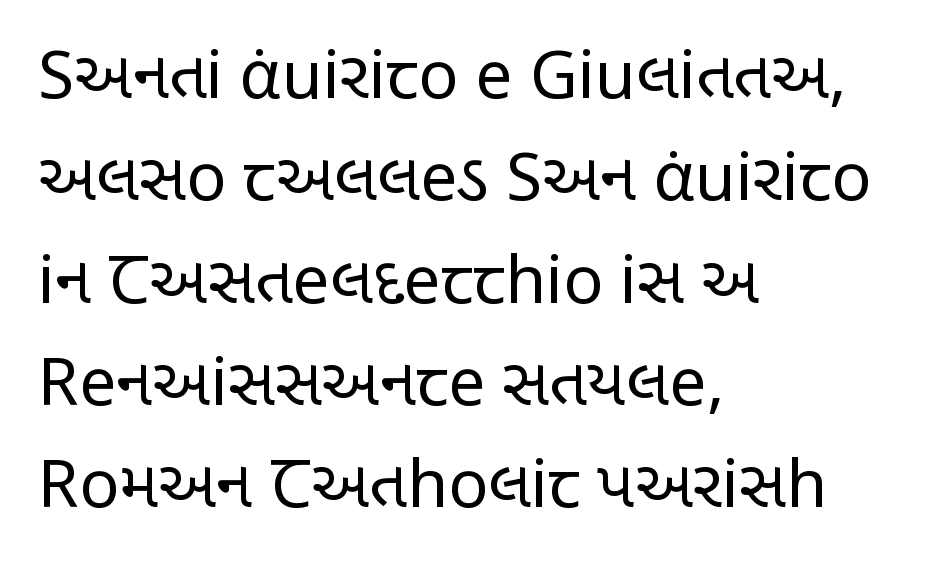
Upright lettering throughout. Vertically, the passage feels balanced, rows spaced as you'd expect. No heavy texture on the line: the type isn't bold. The font family rendered here belongs to the sans-serif group. The paragraph shown leans on its left margin. Glyph-to-glyph distance matches everyday printed text.
